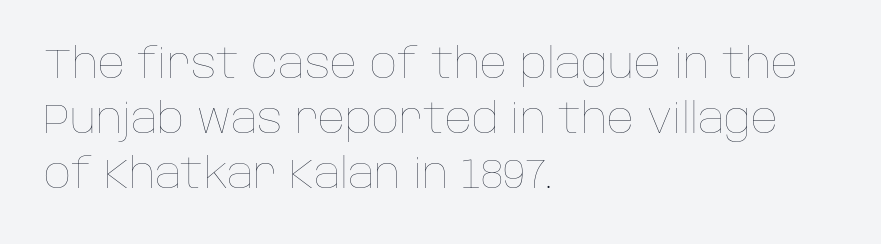
Q: Is the text bold? A: No.
Q: Is the text italic (slanted)? A: No, it is upright.
Q: Is the text underlined? A: No.
Q: How is the paragraph aligned? A: Left-aligned.
Q: Is the spacing between letters normal or unusually wide? A: Normal.
Q: Is the spacing between lines tight, normal or loose? A: Normal.
Q: Width (condensed, normal, or wide)? A: Normal.
Q: Stroke contrast? A: Low.
Q: x-height? A: Large.
Q: Monospaced? A: No.
